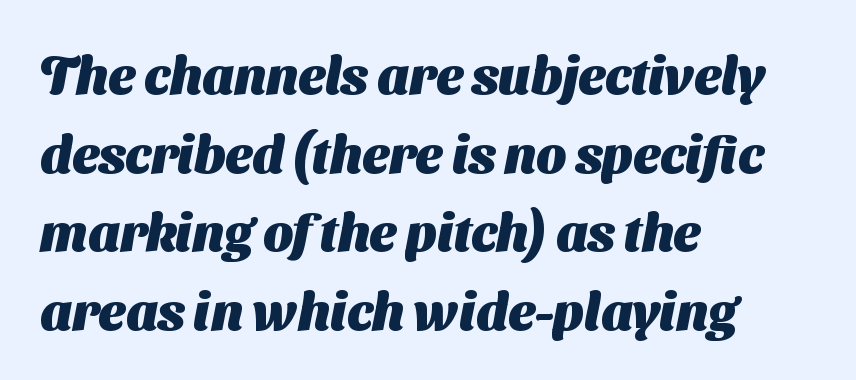
{"serif": "no", "bold": "yes", "weight": "heavy", "width": "normal", "stroke_contrast": "medium", "x_height": "medium", "monospaced": "no", "underline": "no", "align": "left", "line_spacing": "normal", "line_spacing_ratio": 1.51, "letter_spacing": "normal", "letter_spacing_em": 0.0, "glyph_px": 52}
